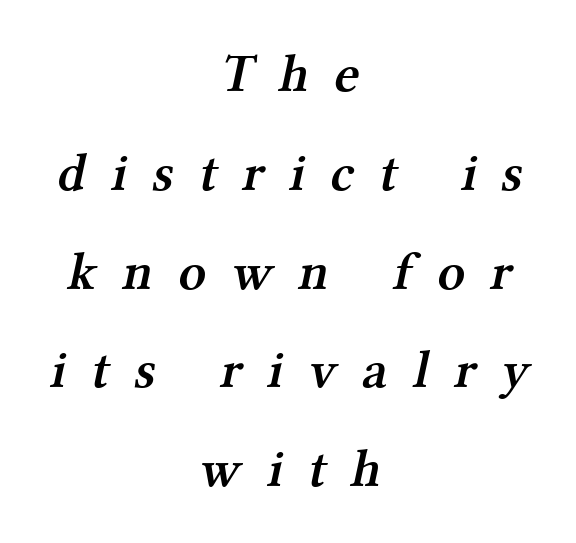
Students, note that the glyphs here are deliberately spaced far apart. These lines are centered, leaving both edges ragged. Every letter is mildly thick-stroked: semibold rather than bold. Do the characters align in a grid? No, the font is proportional.
